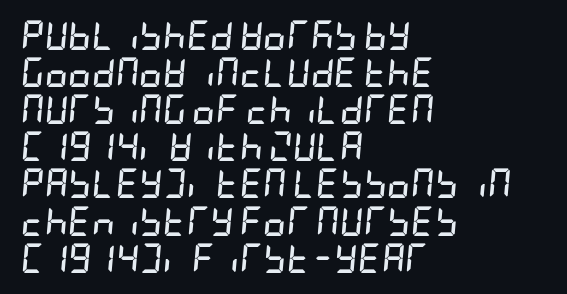
The image shows 29 px semibold, condensed type, italic (leaning right); set left-aligned, normal line spacing (1.28x), normal letter spacing, not underlined; low stroke contrast and a large x-height.
